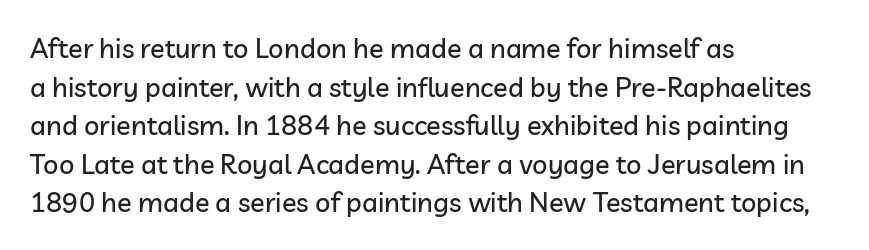
Q: Is the text italic (slanted)? A: No, it is upright.
Q: Is the text underlined? A: No.
Q: How is the paragraph aligned? A: Left-aligned.
Q: Is the spacing between letters normal or unusually wide? A: Normal.
Q: Is the spacing between lines tight, normal or loose? A: Normal.
